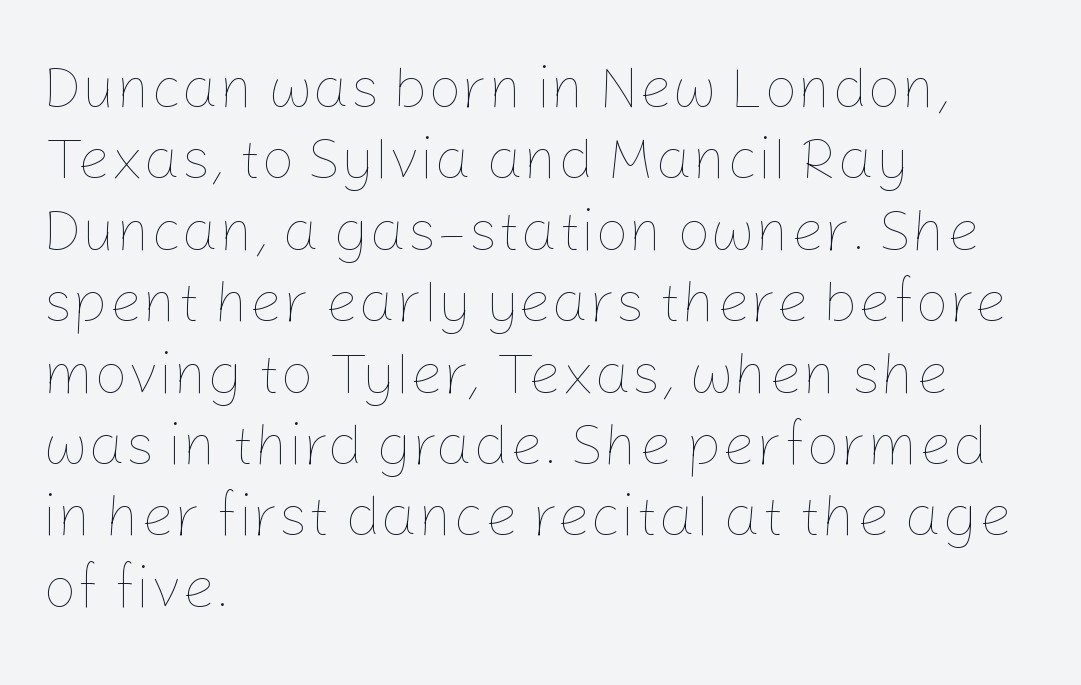
Summary of weight: not heavy and not bold. The tracking reads as untouched default to a designer's eye. The typography opts for an upright posture over an oblique one. Spacing verdict: proportional, widths tailored to each character. Plain, unruled lines of type. The compositor pushed each line to the left boundary.
